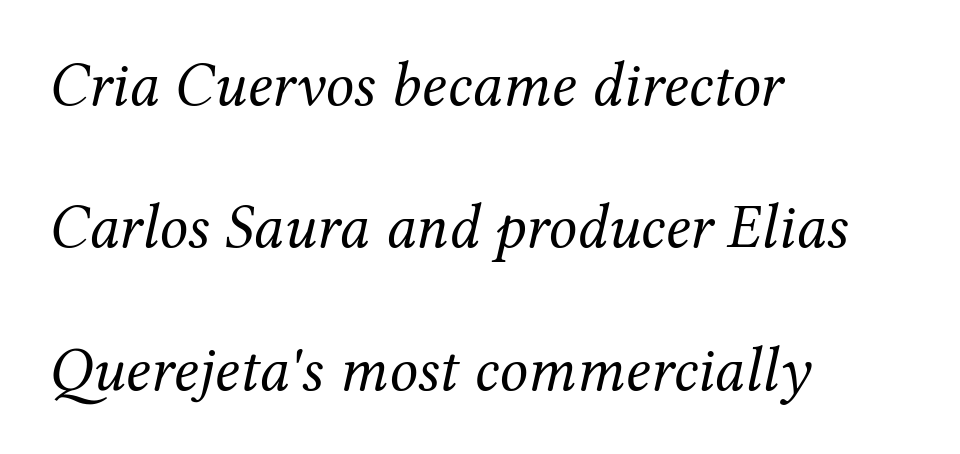
Honestly, the rows look like they've been pulled way apart. Compared with ordinary roman type, these characters are visibly tilted. Looks like regular typesetting: each glyph gets only the width it needs. The specimen omits any rule beneath the text block's lines.
